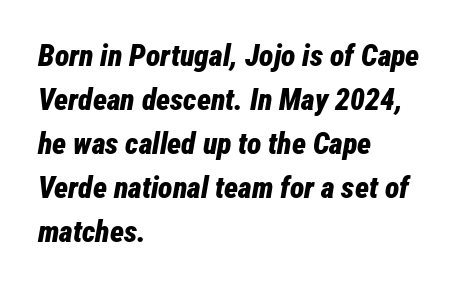
Rows of type keep a routine distance in the vertical direction. This rendering leaves character spacing at its baseline value. Bold? Absolutely — the strokes are thick and heavy. Do the characters align in a grid? No, the font is proportional.
